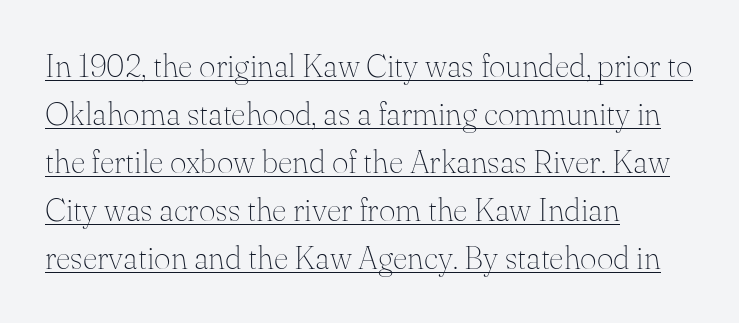
The image shows 32 px thin serif type, upright; set left-aligned, normal line spacing (1.5x), normal letter spacing, underlined; medium stroke contrast and a small x-height.
